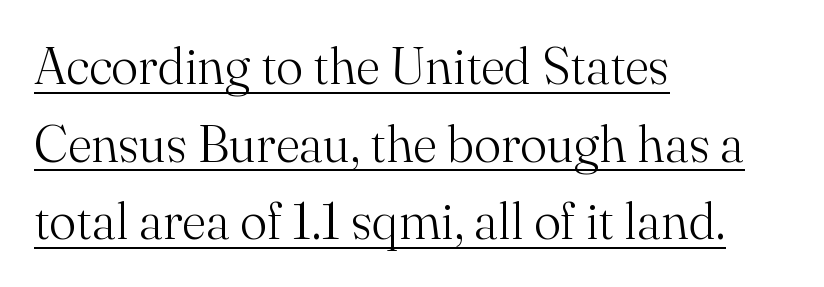
Q: Is the text bold? A: No.
Q: Is the text italic (slanted)? A: No, it is upright.
Q: Is the typeface a serif or a sans-serif typeface? A: Serif.
Q: Is the text underlined? A: Yes.
Q: How is the paragraph aligned? A: Left-aligned.
Q: Is the spacing between letters normal or unusually wide? A: Normal.
Q: Is the spacing between lines tight, normal or loose? A: Normal.
Q: Width (condensed, normal, or wide)? A: Normal.
Q: Stroke contrast? A: Medium.
Q: x-height? A: Small.
Q: Monospaced? A: No.
